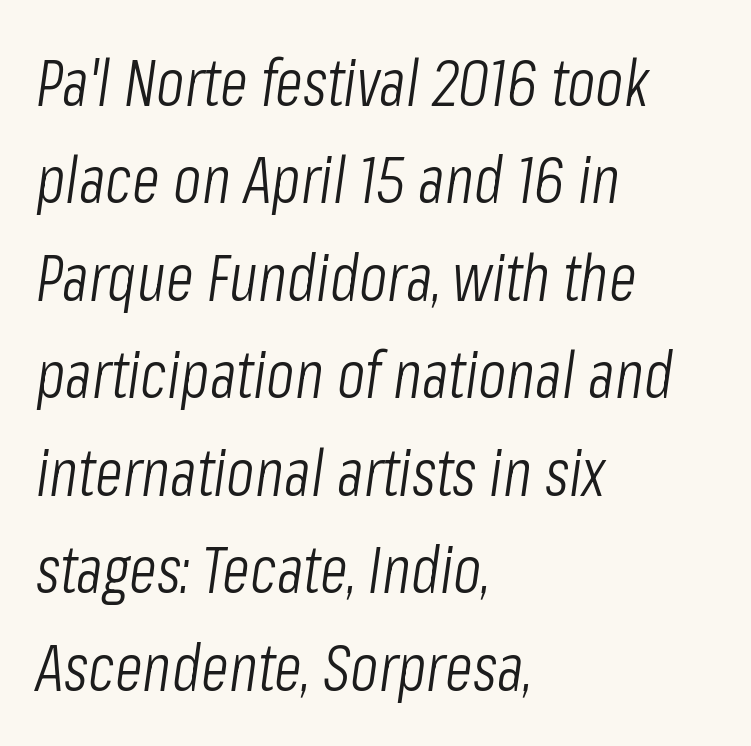
{"italic": "yes", "lean": "right", "slant_degrees": 8, "bold": "no", "weight": "light", "width": "condensed", "stroke_contrast": "low", "x_height": "medium", "monospaced": "no", "underline": "no", "align": "left", "line_spacing": "normal", "line_spacing_ratio": 1.5, "letter_spacing": "normal", "letter_spacing_em": 0.0, "glyph_px": 65}
